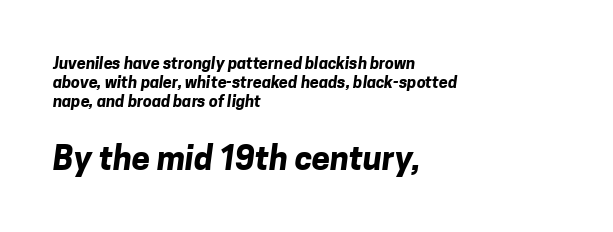
{"serif": "no", "bold": "yes", "weight": "bold", "width": "normal", "stroke_contrast": "low", "x_height": "medium", "monospaced": "no", "underline": "no", "align": "left", "line_spacing_ratio": 1.2, "letter_spacing": "normal", "letter_spacing_em": 0.0, "larger_block": "second", "size_ratio": 2.06, "glyph_px": 33}
